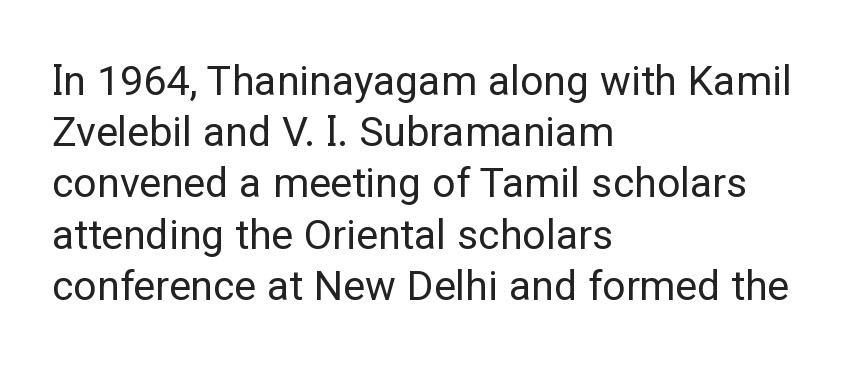
Q: Is the text bold? A: No.
Q: Is the text italic (slanted)? A: No, it is upright.
Q: Is the typeface a serif or a sans-serif typeface? A: Sans-serif.
Q: Is the text underlined? A: No.
Q: How is the paragraph aligned? A: Left-aligned.
Q: Is the spacing between letters normal or unusually wide? A: Normal.
Q: Is the spacing between lines tight, normal or loose? A: Normal.
Q: Width (condensed, normal, or wide)? A: Normal.
Q: Stroke contrast? A: Low.
Q: x-height? A: Medium.
Q: Monospaced? A: No.
